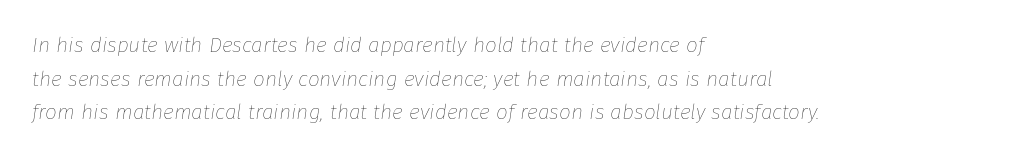
The image shows 21 px text type, italic (leaning right); set left-aligned, normal line spacing (1.6x), normal letter spacing, not underlined.
